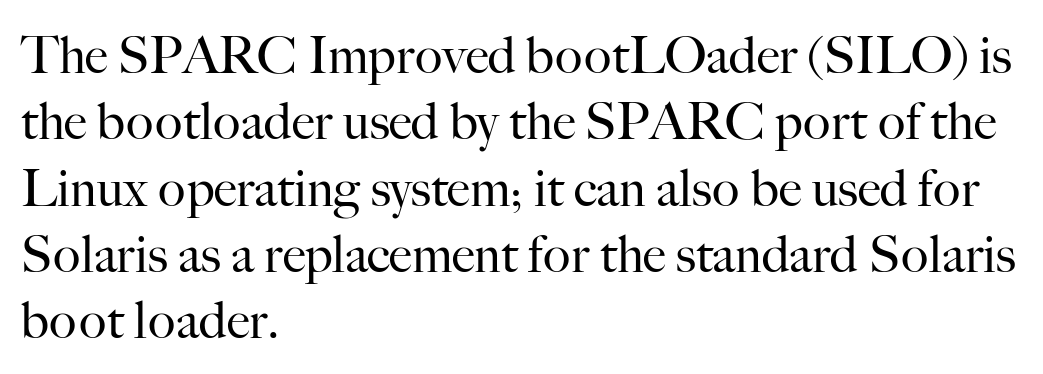
Q: Is the text bold? A: No.
Q: Is the text italic (slanted)? A: No, it is upright.
Q: Is the typeface a serif or a sans-serif typeface? A: Serif.
Q: Is the text underlined? A: No.
Q: How is the paragraph aligned? A: Left-aligned.
Q: Is the spacing between letters normal or unusually wide? A: Normal.
Q: Is the spacing between lines tight, normal or loose? A: Normal.
Q: Width (condensed, normal, or wide)? A: Normal.
Q: Stroke contrast? A: High.
Q: x-height? A: Small.
Q: Monospaced? A: No.
